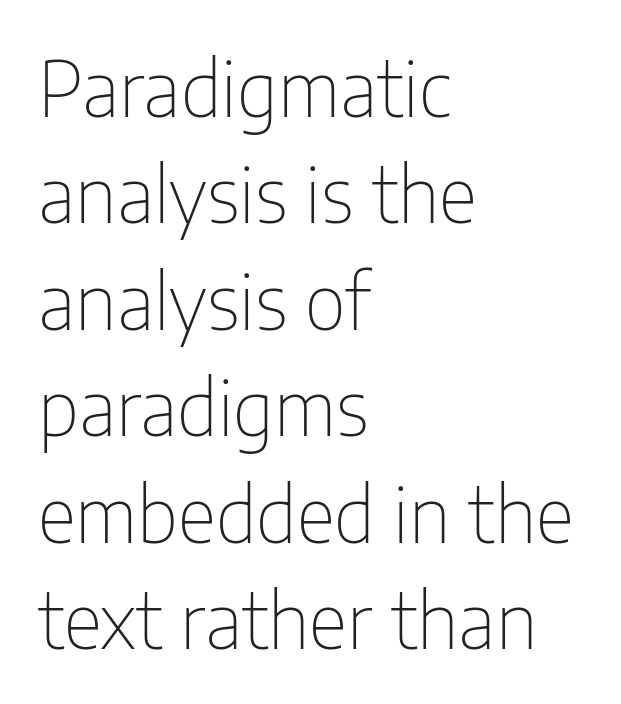
The image shows 76 px thin, condensed sans-serif type, upright; set left-aligned, normal line spacing (1.4x), normal letter spacing, not underlined; low stroke contrast and a medium x-height.
